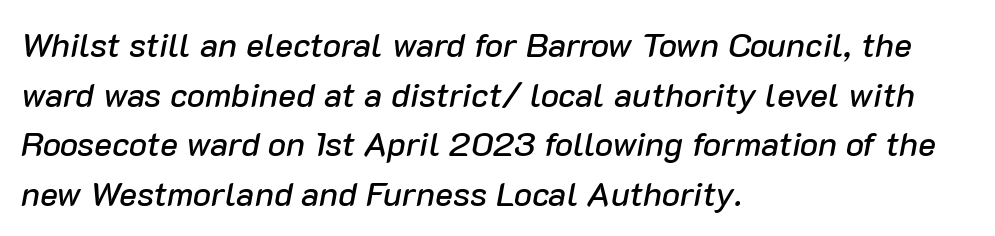
A typesetter would call this proportional, since set widths differ per character. The tracking reads as untouched default to a designer's eye. Which margin do the lines hug? The left one — the right edge is uneven. Just letters on the line, the space beneath them empty. If you measured baseline to baseline, you'd find a middling distance. The passage shown leans; its letterforms are oblique.
